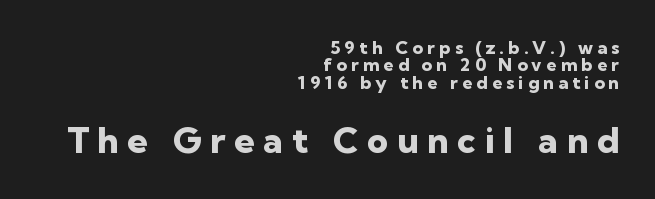
Q: Is the text bold? A: Yes.
Q: Is the text italic (slanted)? A: No, it is upright.
Q: Is the typeface a serif or a sans-serif typeface? A: Sans-serif.
Q: Is the text underlined? A: No.
Q: How is the paragraph aligned? A: Right-aligned.
Q: Is the spacing between letters normal or unusually wide? A: Unusually wide.
Q: Is the spacing between lines tight, normal or loose? A: Tight.
Q: Which block of text is set in a larger size, the first (top) or the second (bottom)? A: The second (bottom) one.
Q: Width (condensed, normal, or wide)? A: Normal.
Q: Stroke contrast? A: Low.
Q: x-height? A: Medium.
Q: Monospaced? A: No.
